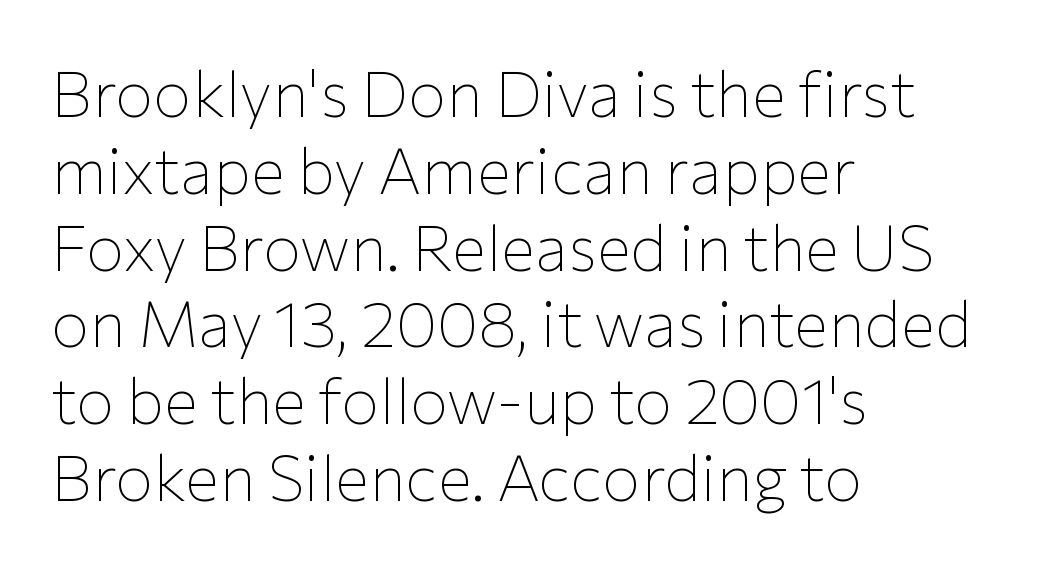
The image shows 64 px thin sans-serif type, upright; set left-aligned, line spacing 1.2x, normal letter spacing, not underlined; low stroke contrast and a medium x-height.
